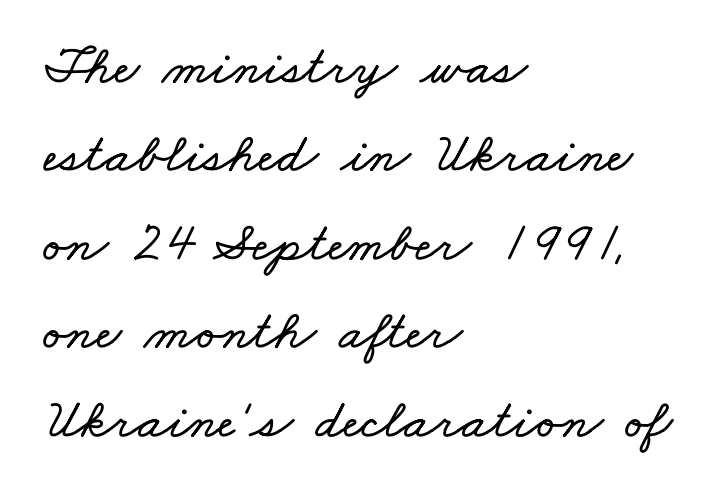
{"width": "wide", "stroke_contrast": "low", "x_height": "small", "monospaced": "no", "underline": "no", "align": "left", "line_spacing": "normal", "line_spacing_ratio": 1.58, "letter_spacing": "normal", "letter_spacing_em": 0.0, "glyph_px": 56}
